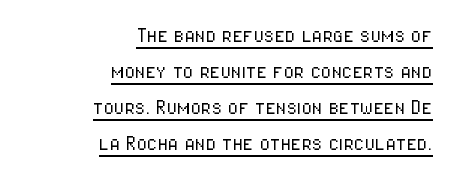
Horizontal alignment here is rightward, an uncommon choice for prose. These characters rest on top of a visible drawn line. This sample uses an upright cut, with every glyph sitting square on the baseline. Stems here are at most as thick as an everyday book face. Caption: standard tracking, unaltered. The designer left line spacing at the default.
